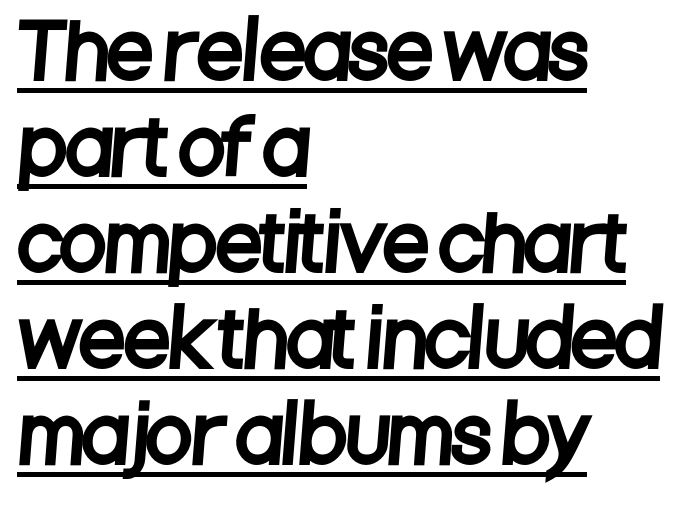
Q: Is the typeface a serif or a sans-serif typeface? A: Sans-serif.
Q: Is the text underlined? A: Yes.
Q: How is the paragraph aligned? A: Left-aligned.
Q: Is the spacing between letters normal or unusually wide? A: Normal.
Q: Is the spacing between lines tight, normal or loose? A: Normal.
Q: Width (condensed, normal, or wide)? A: Condensed.
Q: Stroke contrast? A: Low.
Q: x-height? A: Large.
Q: Monospaced? A: No.
